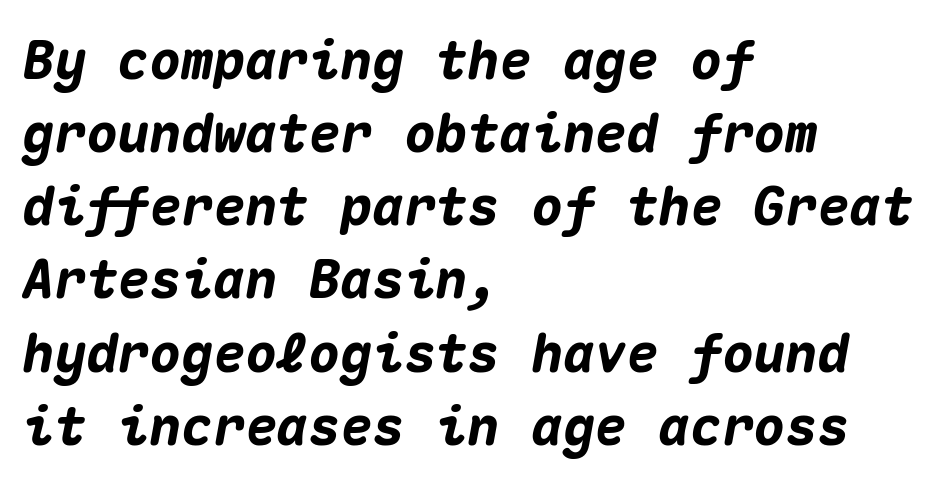
The image shows 53 px heavy type, italic (leaning right), monospaced; set left-aligned, normal line spacing (1.38x), normal letter spacing, not underlined; medium stroke contrast and a medium x-height.
